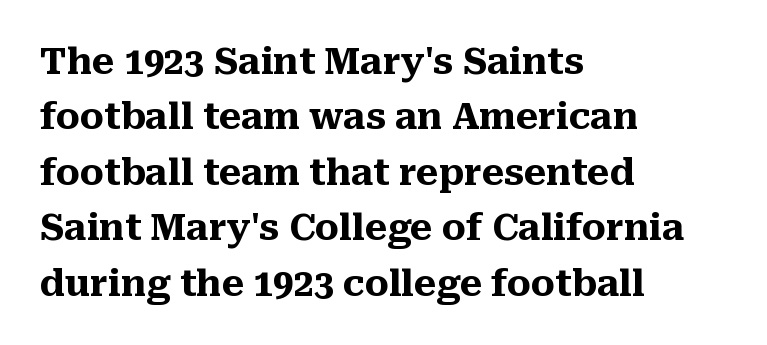
{"serif": "yes", "italic": "no", "bold": "yes", "weight": "heavy", "width": "normal", "stroke_contrast": "medium", "x_height": "medium", "monospaced": "no", "underline": "no", "align": "left", "line_spacing": "normal", "line_spacing_ratio": 1.54, "letter_spacing": "normal", "letter_spacing_em": 0.0, "glyph_px": 36}
